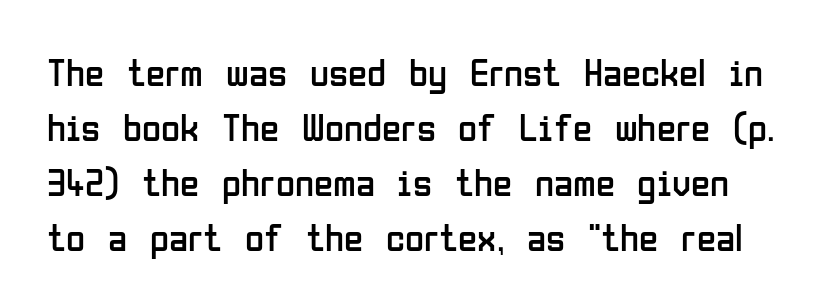
The image shows 39 px regular-weight, condensed sans-serif type, upright; set normal line spacing (1.41x), normal letter spacing, not underlined; low stroke contrast and a medium x-height.
